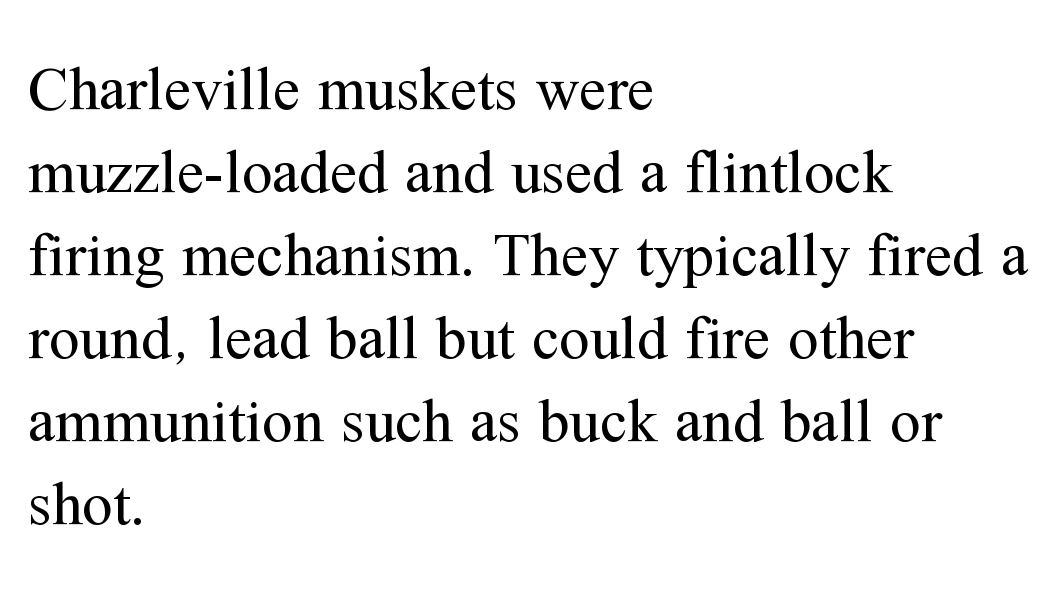
A normal amount of white space separates one row of letters from the next. Nothing unusual about the tracking: characters are spaced as the font intends. Think of a printed novel: that variable character pitch is what you see here. Designer's note — italics off, roman on. One-word summary of the alignment: left.
